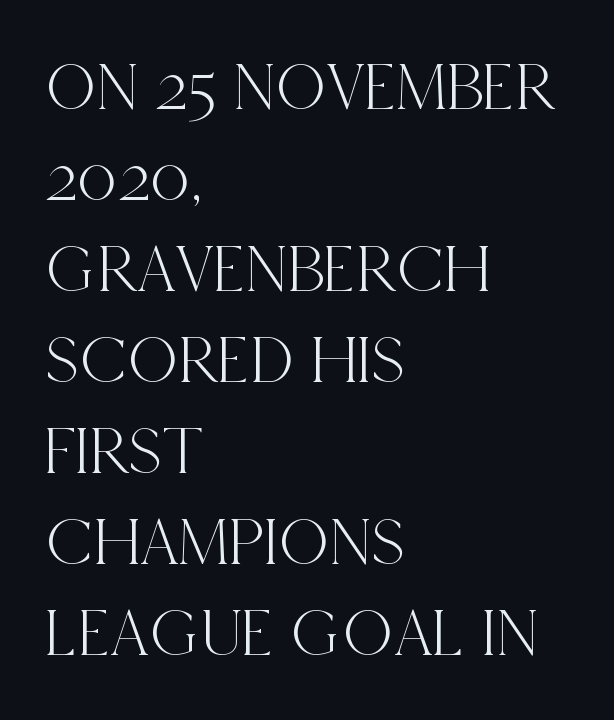
{"serif": "yes", "italic": "no", "width": "condensed", "x_height": "large", "monospaced": "no", "underline": "no", "align": "left", "line_spacing": "normal", "line_spacing_ratio": 1.32, "letter_spacing": "normal", "letter_spacing_em": 0.0, "glyph_px": 69}
